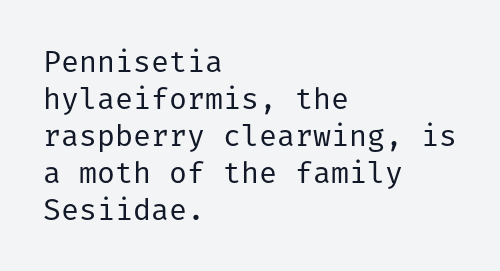
The image shows 30 px regular-weight sans-serif type, upright; set left-aligned, line spacing 1.23x, normal letter spacing, not underlined; low stroke contrast and a medium x-height.
